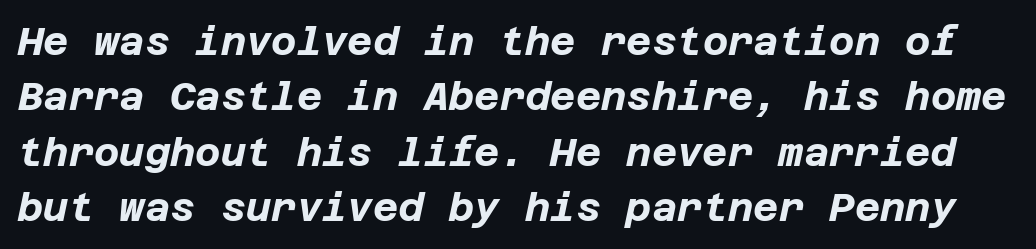
{"italic": "yes", "lean": "right", "slant_degrees": 12, "bold": "yes", "weight": "bold", "width": "normal", "stroke_contrast": "low", "x_height": "large", "underline": "no", "line_spacing": "normal", "line_spacing_ratio": 1.42, "letter_spacing": "normal", "letter_spacing_em": 0.0, "glyph_px": 39}
